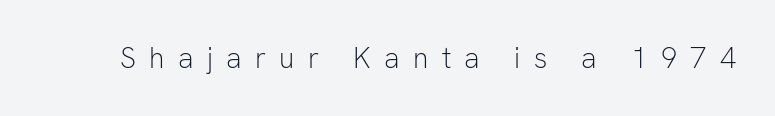
{"serif": "no", "italic": "no", "bold": "no", "weight": "light", "width": "normal", "stroke_contrast": "low", "x_height": "medium", "monospaced": "no", "underline": "no", "letter_spacing": "wide", "letter_spacing_em": 0.46, "glyph_px": 29}
